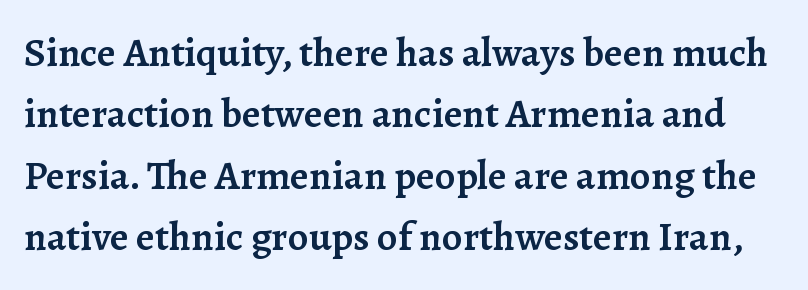
The image shows 41 px semibold serif type, upright; set normal line spacing (1.5x), normal letter spacing, not underlined; low stroke contrast and a medium x-height.
